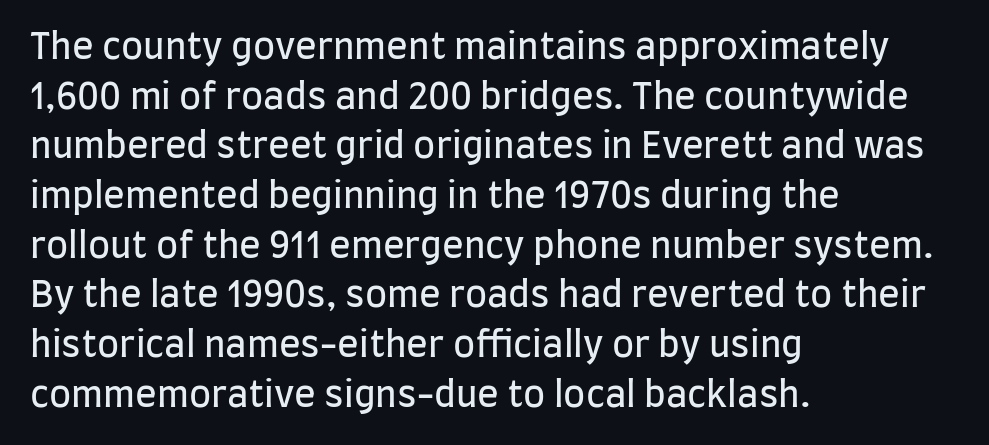
Notice how the passage keeps a crisp vertical edge on the left only. Examine the stroke ends and you'll find no serifs. This sample has the flowing, uneven cadence of proportional lettering. Successive baselines arrive at the customary interval. Stems here are at most as thick as an everyday book face.
